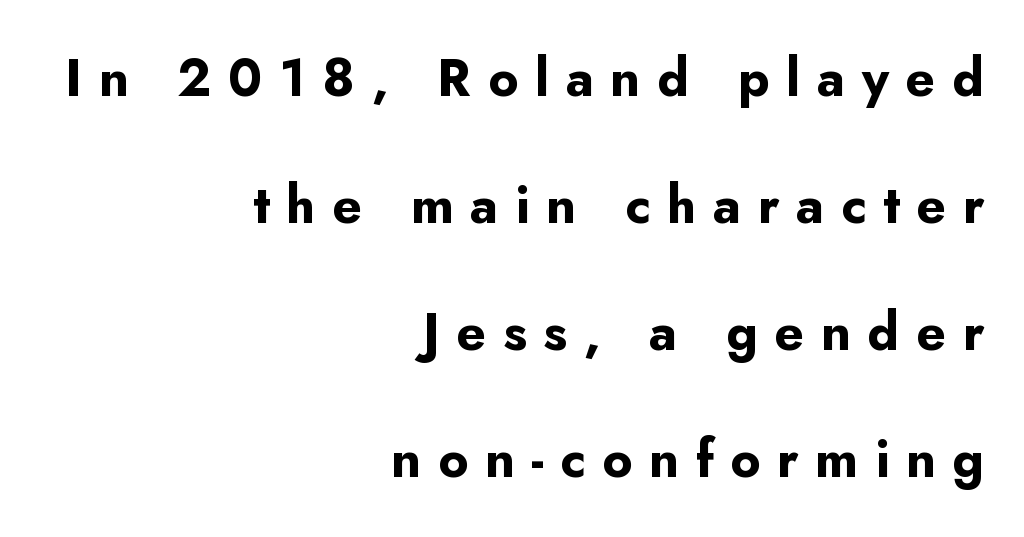
Q: Is the text bold? A: Yes.
Q: Is the text italic (slanted)? A: No, it is upright.
Q: Is the typeface a serif or a sans-serif typeface? A: Sans-serif.
Q: Is the text underlined? A: No.
Q: How is the paragraph aligned? A: Right-aligned.
Q: Is the spacing between letters normal or unusually wide? A: Unusually wide.
Q: Is the spacing between lines tight, normal or loose? A: Loose.
Q: Width (condensed, normal, or wide)? A: Normal.
Q: Stroke contrast? A: Low.
Q: x-height? A: Small.
Q: Monospaced? A: No.
